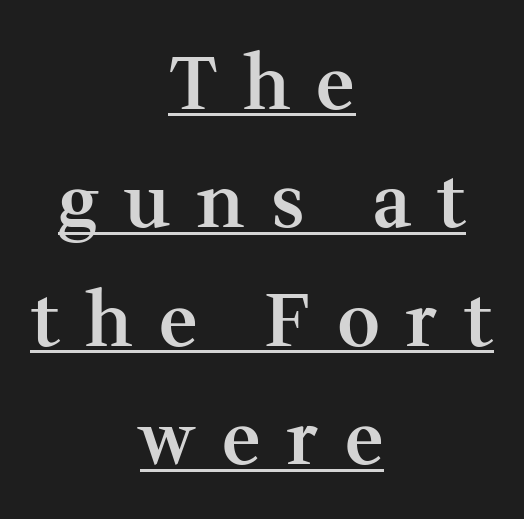
Check where the strokes stop: tiny serifs finish them off. Every word sits above its own underline. Heft: intermediate — a semibold. Rendered with straight, roman letterforms. Think of a printed novel: that variable character pitch is what you see here.
